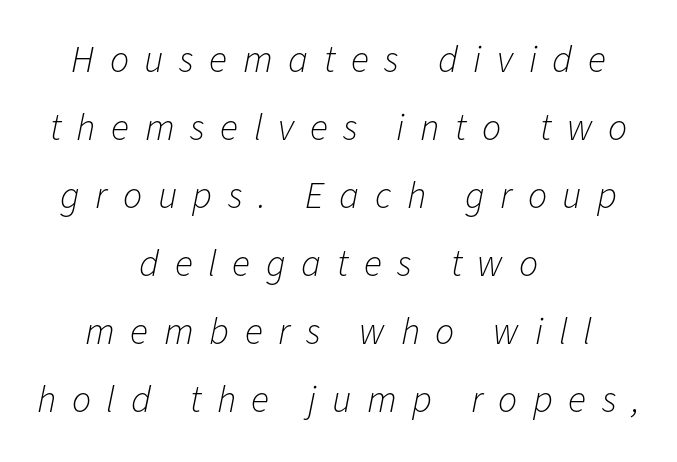
{"italic": "yes", "lean": "right", "slant_degrees": 11, "bold": "no", "weight": "light", "width": "normal", "stroke_contrast": "low", "x_height": "medium", "monospaced": "no", "underline": "no", "align": "center", "line_spacing_ratio": 1.79, "letter_spacing": "wide", "letter_spacing_em": 0.41, "glyph_px": 38}
